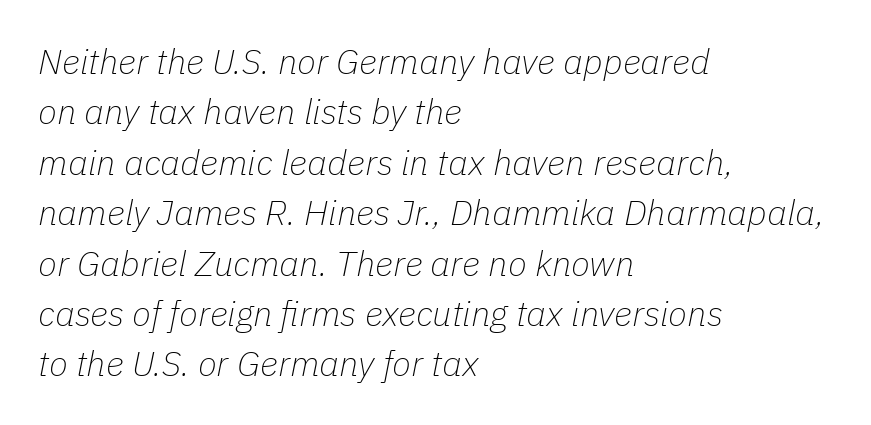
The image shows 35 px thin type, italic (leaning right); set left-aligned, normal line spacing (1.44x), normal letter spacing, not underlined; low stroke contrast and a medium x-height.
